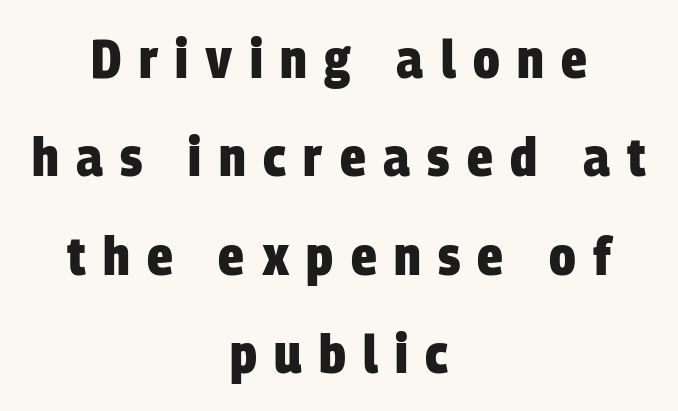
Q: Is the text bold? A: Yes.
Q: Is the typeface a serif or a sans-serif typeface? A: Sans-serif.
Q: Is the text underlined? A: No.
Q: How is the paragraph aligned? A: Centered.
Q: Is the spacing between letters normal or unusually wide? A: Unusually wide.
Q: Width (condensed, normal, or wide)? A: Condensed.
Q: Stroke contrast? A: Low.
Q: x-height? A: Large.
Q: Monospaced? A: No.
